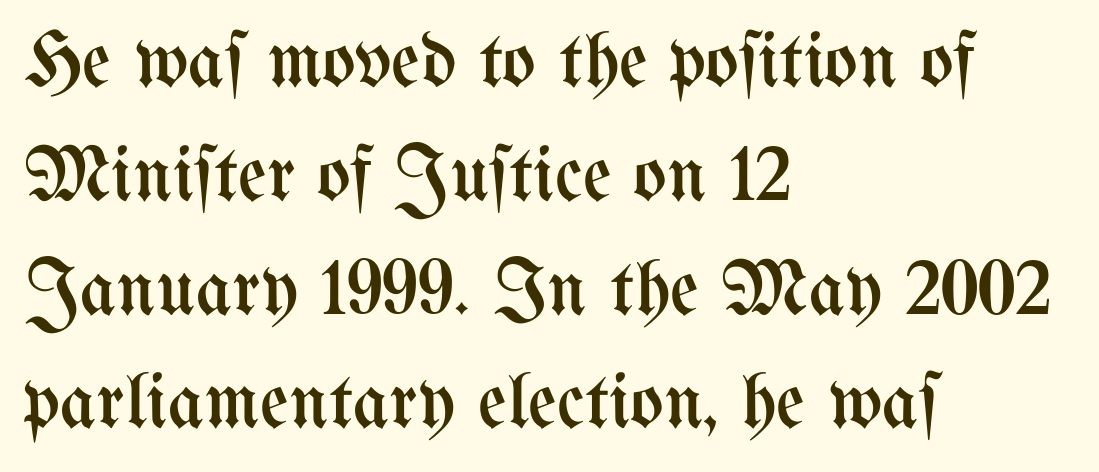
The image shows 79 px regular-weight, condensed type, upright; set left-aligned, normal line spacing (1.44x), normal letter spacing, not underlined; medium stroke contrast and a medium x-height.
